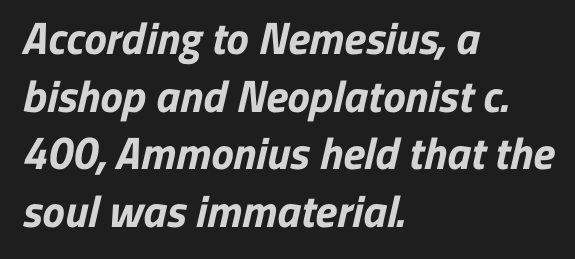
{"serif": "no", "bold": "yes", "weight": "bold", "width": "normal", "stroke_contrast": "low", "x_height": "medium", "monospaced": "no", "underline": "no", "align": "left", "line_spacing": "normal", "line_spacing_ratio": 1.28, "letter_spacing": "normal", "letter_spacing_em": 0.0, "glyph_px": 45}
